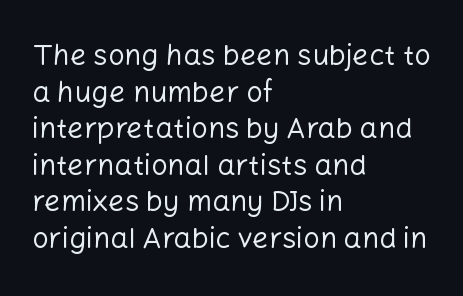
The image shows 29 px regular-weight sans-serif type, upright; set left-aligned, normal line spacing (1.26x), normal letter spacing, not underlined; low stroke contrast and a medium x-height.
